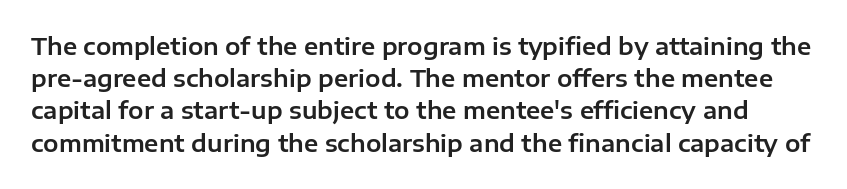
{"italic": "no", "underline": "no", "line_spacing": "normal", "line_spacing_ratio": 1.4, "letter_spacing": "normal", "letter_spacing_em": 0.0, "glyph_px": 23}
